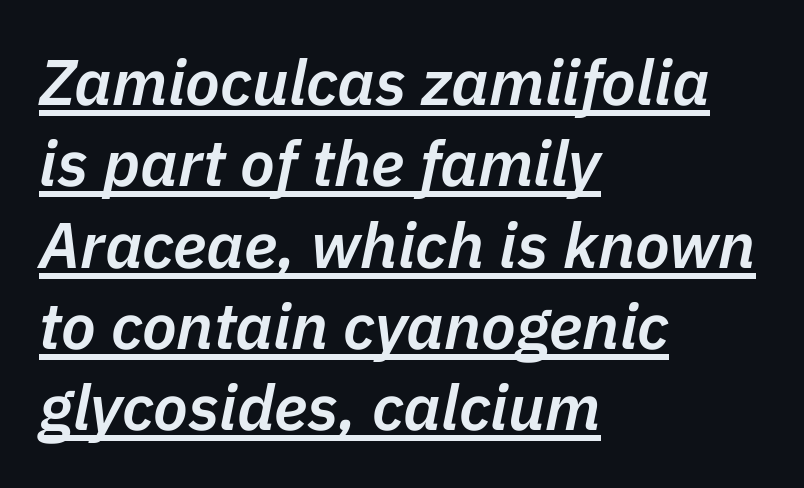
{"italic": "yes", "lean": "right", "slant_degrees": 11, "bold": "semi", "weight": "semibold", "width": "normal", "stroke_contrast": "low", "x_height": "medium", "monospaced": "no", "underline": "yes", "align": "left", "line_spacing": "normal", "line_spacing_ratio": 1.27, "letter_spacing": "normal", "letter_spacing_em": 0.0, "glyph_px": 64}
